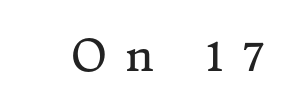
The image shows 43 px regular-weight serif type, upright; set unusually wide letter spacing (+0.43 em), not underlined; medium stroke contrast and a medium x-height.
